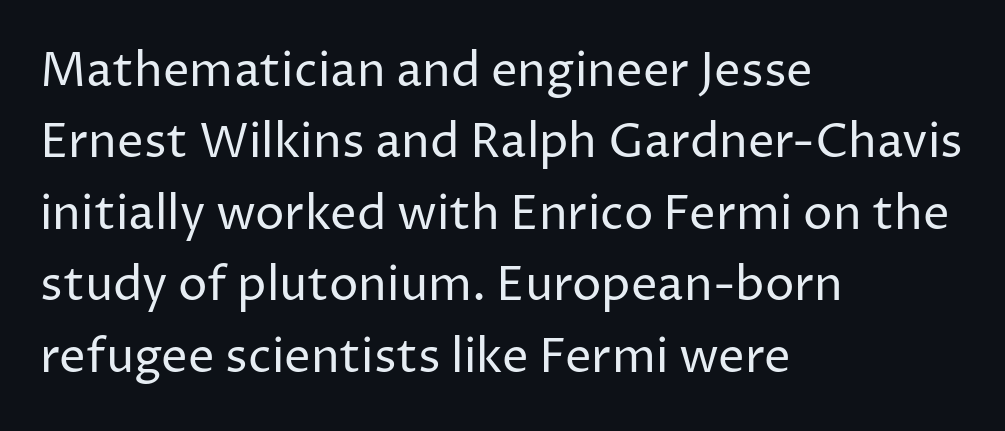
The image shows 47 px regular-weight sans-serif type, upright; set left-aligned, normal line spacing (1.52x), normal letter spacing, not underlined; low stroke contrast and a medium x-height.
